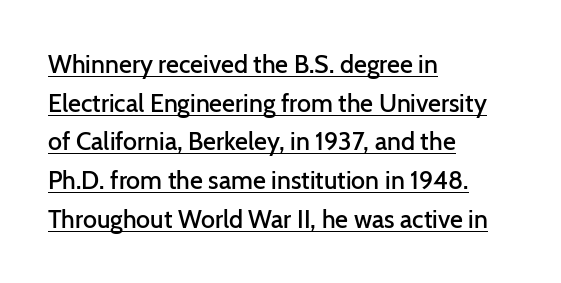
{"italic": "no", "bold": "semi", "underline": "yes", "align": "left", "line_spacing": "normal", "line_spacing_ratio": 1.55, "letter_spacing": "normal", "letter_spacing_em": 0.0, "glyph_px": 25}
